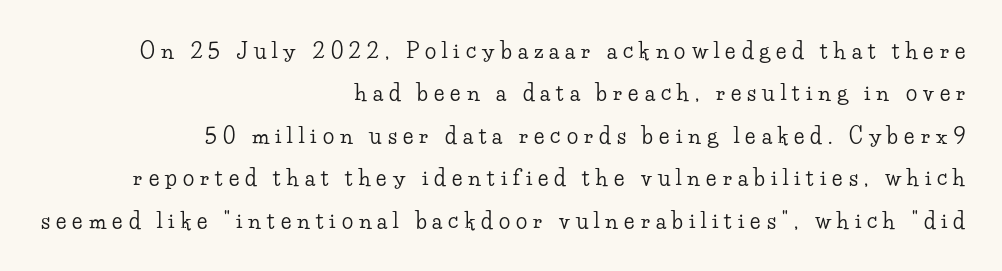
Q: Is the text italic (slanted)? A: No, it is upright.
Q: Is the text underlined? A: No.
Q: How is the paragraph aligned? A: Right-aligned.
Q: Is the spacing between letters normal or unusually wide? A: Unusually wide.
Q: Is the spacing between lines tight, normal or loose? A: Loose.
